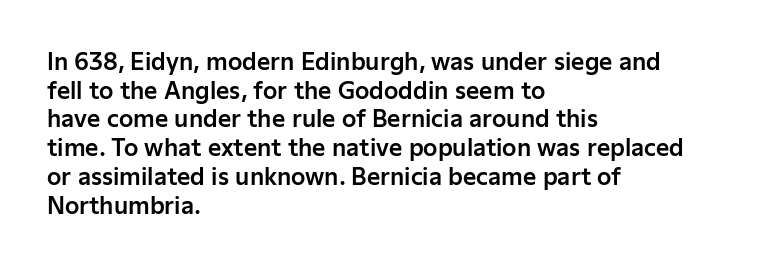
Q: Is the text italic (slanted)? A: No, it is upright.
Q: Is the text underlined? A: No.
Q: How is the paragraph aligned? A: Left-aligned.
Q: Is the spacing between letters normal or unusually wide? A: Normal.
Q: Is the spacing between lines tight, normal or loose? A: Normal.
